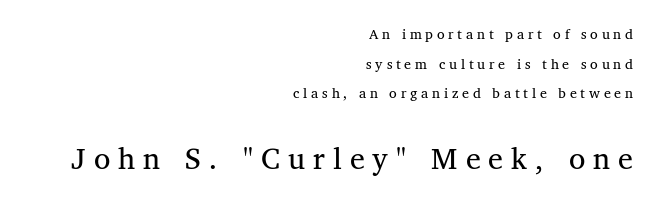
The image shows 30 px serif type, upright; set right-aligned, loose line spacing (2.11x), unusually wide letter spacing (+0.27 em), not underlined; the second (bottom) block is 2.14x larger; medium stroke contrast and a medium x-height.
